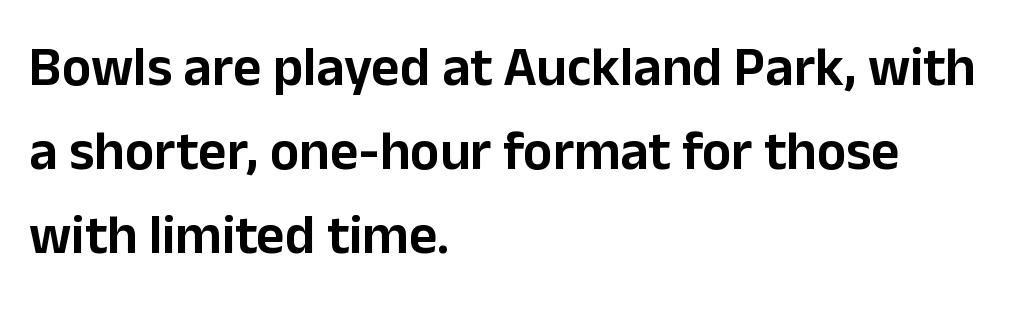
{"serif": "no", "italic": "no", "width": "normal", "stroke_contrast": "low", "x_height": "medium", "monospaced": "no", "underline": "no", "align": "left", "line_spacing": "normal", "line_spacing_ratio": 1.53, "letter_spacing": "normal", "letter_spacing_em": 0.0, "glyph_px": 55}
